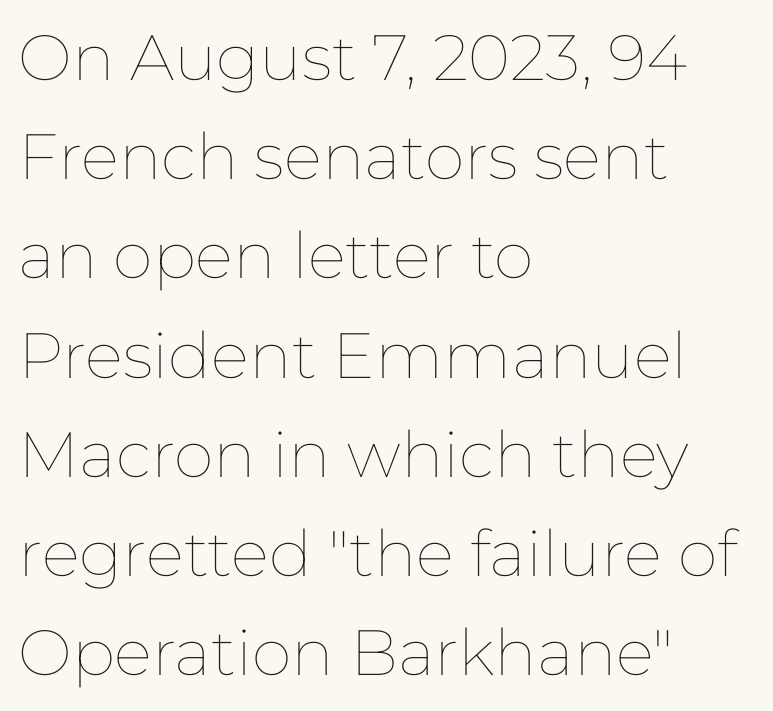
The image shows 64 px thin type, upright; set left-aligned, normal line spacing (1.55x), normal letter spacing, not underlined; low stroke contrast and a medium x-height.
